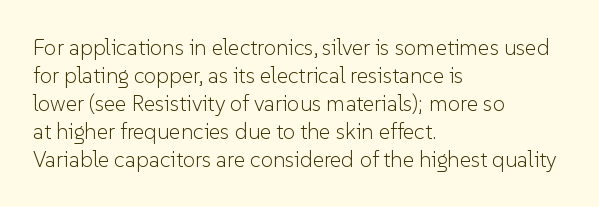
The image shows 22 px text type, upright; set left-aligned, normal line spacing (1.27x), normal letter spacing, not underlined.
